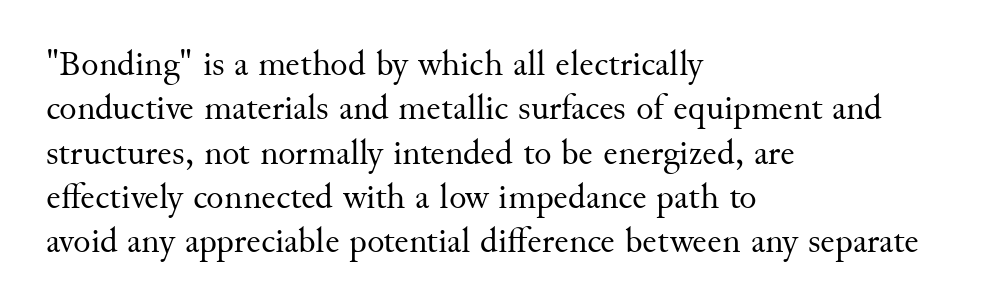
Q: Is the text bold? A: No.
Q: Is the text italic (slanted)? A: No, it is upright.
Q: Is the typeface a serif or a sans-serif typeface? A: Serif.
Q: Is the text underlined? A: No.
Q: How is the paragraph aligned? A: Left-aligned.
Q: Is the spacing between letters normal or unusually wide? A: Normal.
Q: Width (condensed, normal, or wide)? A: Normal.
Q: Stroke contrast? A: Medium.
Q: x-height? A: Small.
Q: Monospaced? A: No.
